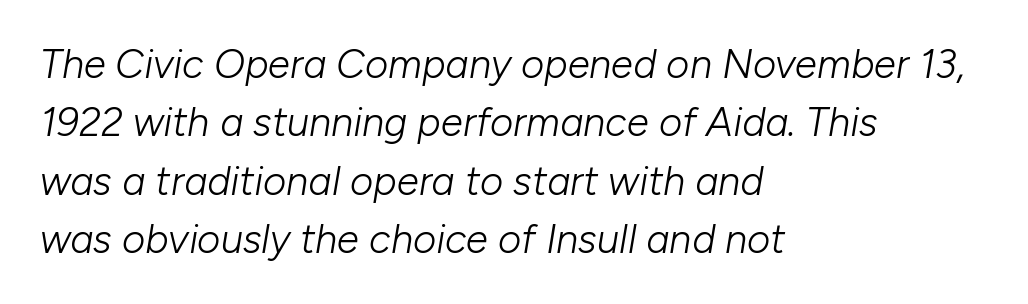
{"italic": "yes", "lean": "right", "slant_degrees": 10, "bold": "no", "weight": "light", "width": "normal", "stroke_contrast": "low", "x_height": "medium", "monospaced": "no", "underline": "no", "align": "left", "line_spacing": "normal", "line_spacing_ratio": 1.46, "letter_spacing": "normal", "letter_spacing_em": 0.0, "glyph_px": 40}
